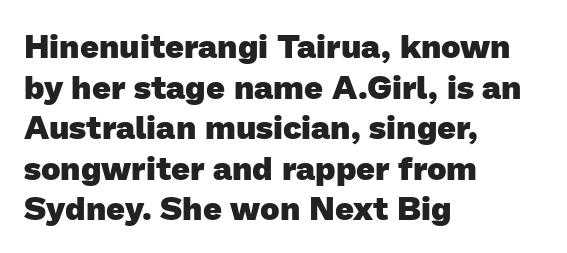
The image shows 33 px heavy sans-serif type; set left-aligned, line spacing 1.23x, normal letter spacing, not underlined; low stroke contrast and a medium x-height.
